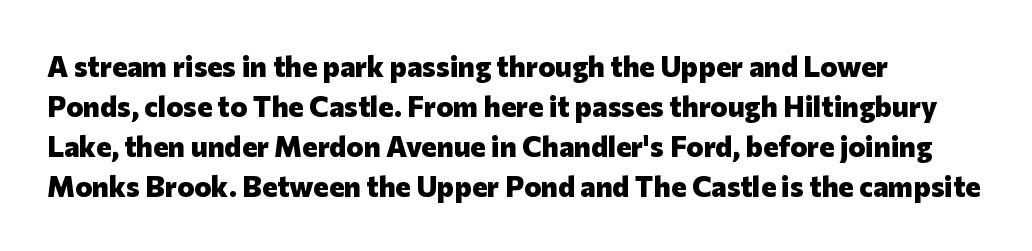
Q: Is the text bold? A: Yes.
Q: Is the text italic (slanted)? A: No, it is upright.
Q: Is the typeface a serif or a sans-serif typeface? A: Sans-serif.
Q: Is the text underlined? A: No.
Q: How is the paragraph aligned? A: Left-aligned.
Q: Is the spacing between letters normal or unusually wide? A: Normal.
Q: Is the spacing between lines tight, normal or loose? A: Normal.
Q: Width (condensed, normal, or wide)? A: Normal.
Q: Stroke contrast? A: Low.
Q: x-height? A: Medium.
Q: Monospaced? A: No.
